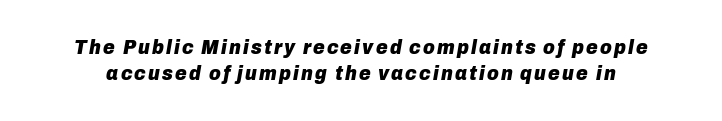
{"italic": "yes", "lean": "right", "slant_degrees": 10, "bold": "yes", "underline": "no", "line_spacing": "normal", "line_spacing_ratio": 1.28, "glyph_px": 20}
